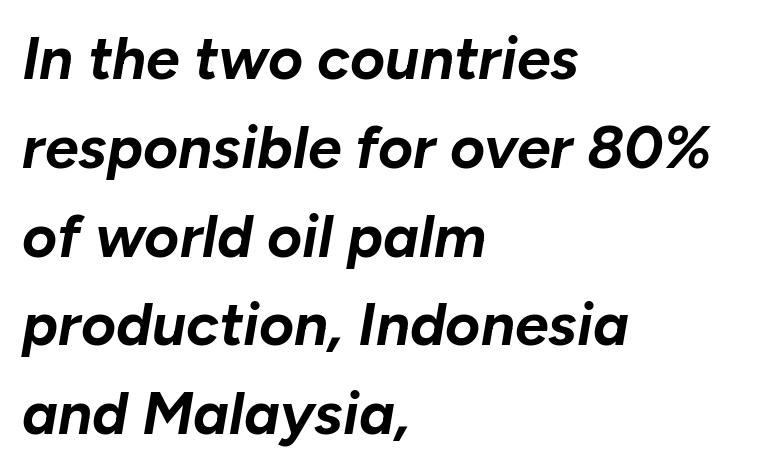
{"italic": "yes", "lean": "right", "slant_degrees": 10, "bold": "yes", "weight": "bold", "width": "normal", "stroke_contrast": "low", "x_height": "medium", "monospaced": "no", "underline": "no", "align": "left", "line_spacing": "normal", "line_spacing_ratio": 1.48, "letter_spacing": "normal", "letter_spacing_em": 0.0, "glyph_px": 60}
